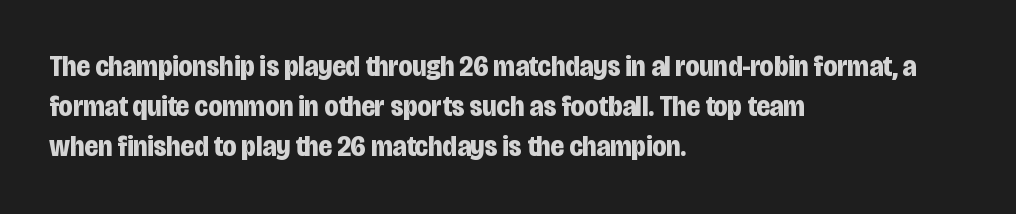
The image shows 29 px bold, condensed sans-serif type, upright; set left-aligned, normal line spacing (1.38x), normal letter spacing, not underlined; low stroke contrast and a large x-height.
